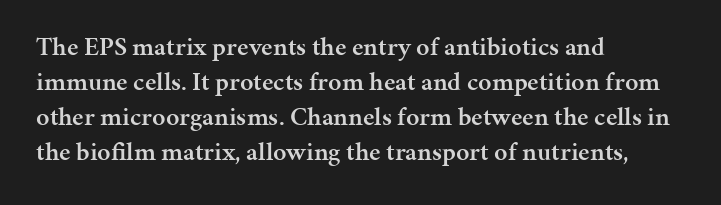
Q: Is the text bold? A: Semi-bold.
Q: Is the text italic (slanted)? A: No, it is upright.
Q: Is the text underlined? A: No.
Q: How is the paragraph aligned? A: Left-aligned.
Q: Is the spacing between letters normal or unusually wide? A: Normal.
Q: Is the spacing between lines tight, normal or loose? A: Normal.
